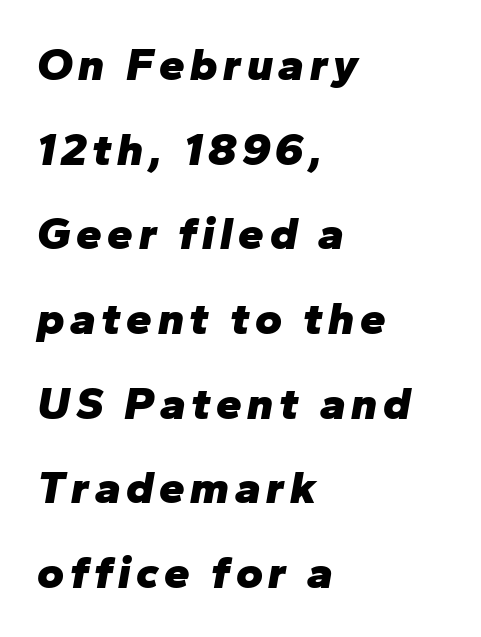
{"italic": "yes", "lean": "right", "slant_degrees": 10, "bold": "yes", "weight": "heavy", "width": "normal", "stroke_contrast": "low", "x_height": "medium", "monospaced": "no", "underline": "no", "align": "left", "line_spacing_ratio": 1.84, "glyph_px": 46}
